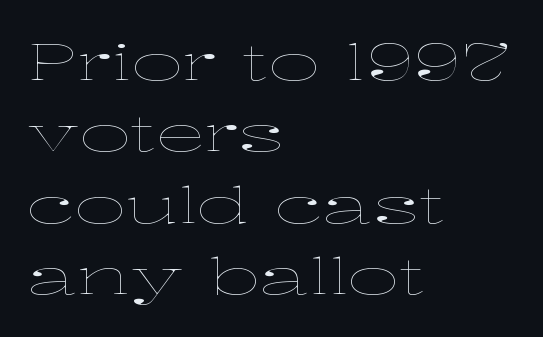
Check under the words: just untouched page. Caption: face not bold, strokes unweighted. Here the designer chose a conventional face with non-uniform glyph widths. Letter spacing: default. No italicization has been applied; the sample stays upright. The line-height multiplier appears to be the usual default.
